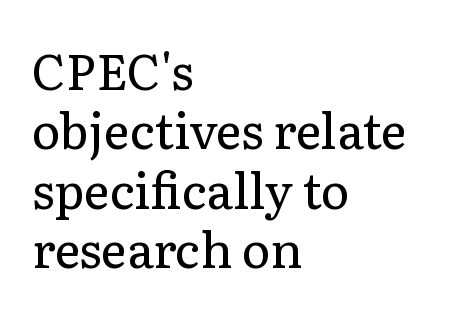
This is not heavy type; no bold has been used. Character widths vary here, with narrow letters taking less room than wide ones. Beneath every word, the page is bare. Upright lettering throughout. In CSS terms this would be text-align: left. Font category for this specimen: serif.
